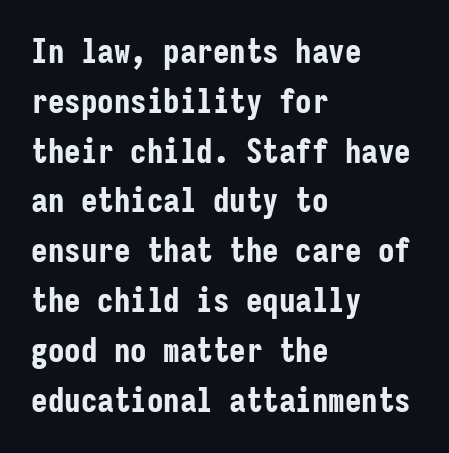
Q: Is the text bold? A: Yes.
Q: Is the text italic (slanted)? A: No, it is upright.
Q: Is the typeface a serif or a sans-serif typeface? A: Sans-serif.
Q: Is the text underlined? A: No.
Q: How is the paragraph aligned? A: Left-aligned.
Q: Is the spacing between letters normal or unusually wide? A: Normal.
Q: Is the spacing between lines tight, normal or loose? A: Normal.
Q: Width (condensed, normal, or wide)? A: Condensed.
Q: Stroke contrast? A: Low.
Q: x-height? A: Medium.
Q: Monospaced? A: Yes.
